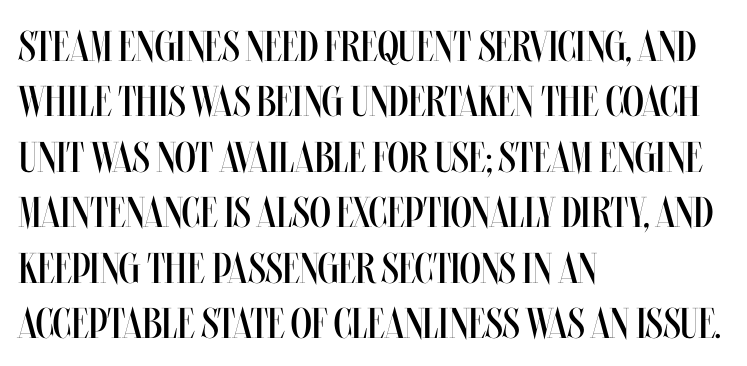
The image shows 43 px regular-weight, condensed type, upright; set left-aligned, normal line spacing (1.29x), normal letter spacing, not underlined; medium stroke contrast and a large x-height.
